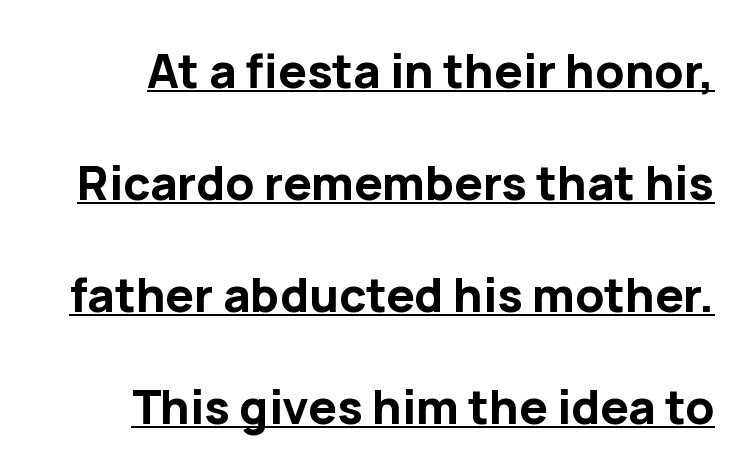
{"serif": "no", "italic": "no", "bold": "yes", "weight": "bold", "width": "normal", "stroke_contrast": "low", "x_height": "medium", "monospaced": "no", "underline": "yes", "line_spacing": "loose", "line_spacing_ratio": 2.38, "letter_spacing": "normal", "letter_spacing_em": 0.0, "glyph_px": 47}
